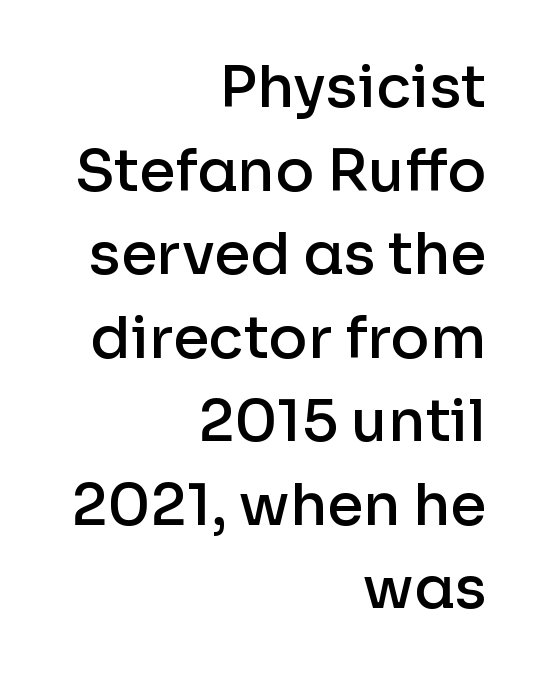
Q: Is the text bold? A: Semi-bold.
Q: Is the text italic (slanted)? A: No, it is upright.
Q: Is the typeface a serif or a sans-serif typeface? A: Sans-serif.
Q: Is the text underlined? A: No.
Q: How is the paragraph aligned? A: Right-aligned.
Q: Is the spacing between letters normal or unusually wide? A: Normal.
Q: Is the spacing between lines tight, normal or loose? A: Normal.
Q: Width (condensed, normal, or wide)? A: Normal.
Q: Stroke contrast? A: Low.
Q: x-height? A: Medium.
Q: Monospaced? A: No.
